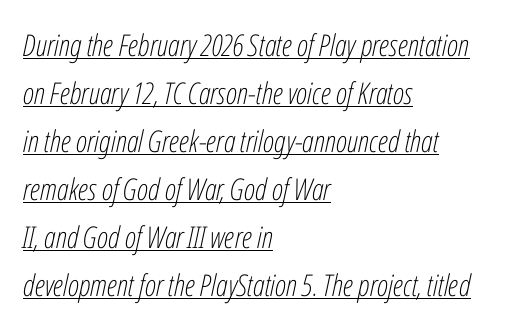
{"italic": "yes", "lean": "right", "slant_degrees": 12, "bold": "no", "weight": "light", "width": "condensed", "stroke_contrast": "low", "x_height": "medium", "monospaced": "no", "underline": "yes", "align": "left", "line_spacing": "normal", "line_spacing_ratio": 1.6, "letter_spacing": "normal", "letter_spacing_em": 0.0, "glyph_px": 30}
